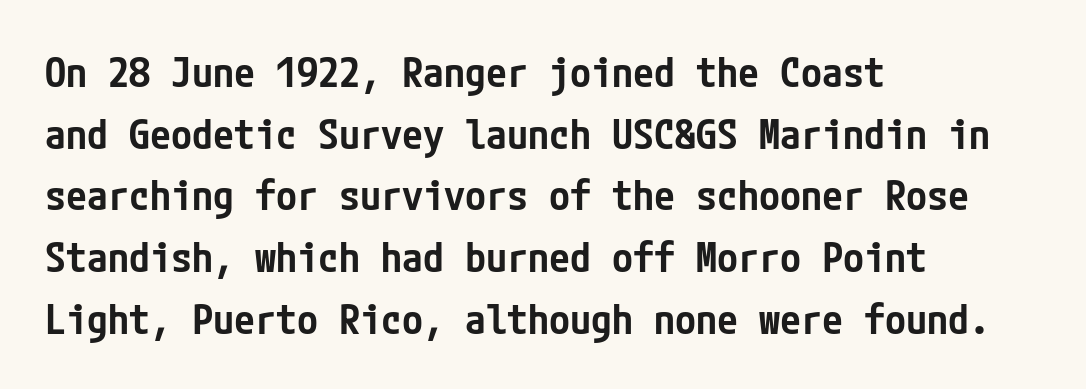
Q: Is the text bold? A: Semi-bold.
Q: Is the text italic (slanted)? A: No, it is upright.
Q: Is the typeface a serif or a sans-serif typeface? A: Sans-serif.
Q: Is the text underlined? A: No.
Q: How is the paragraph aligned? A: Left-aligned.
Q: Is the spacing between letters normal or unusually wide? A: Normal.
Q: Is the spacing between lines tight, normal or loose? A: Normal.
Q: Width (condensed, normal, or wide)? A: Condensed.
Q: Stroke contrast? A: Low.
Q: x-height? A: Medium.
